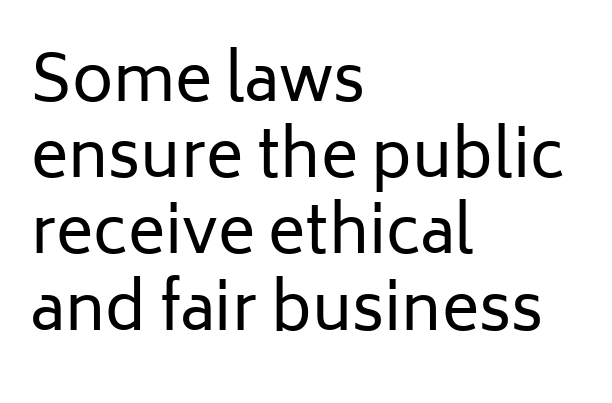
{"serif": "no", "italic": "no", "bold": "no", "weight": "regular", "width": "normal", "stroke_contrast": "low", "x_height": "medium", "monospaced": "no", "underline": "no", "align": "left", "line_spacing_ratio": 1.21, "letter_spacing": "normal", "letter_spacing_em": 0.0, "glyph_px": 63}
